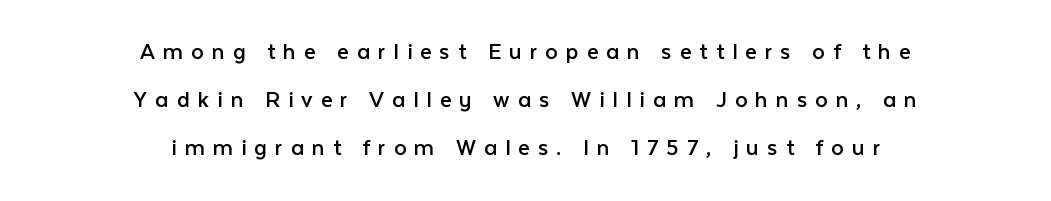
Q: Is the text bold? A: No.
Q: Is the text italic (slanted)? A: No, it is upright.
Q: Is the text underlined? A: No.
Q: How is the paragraph aligned? A: Centered.
Q: Is the spacing between letters normal or unusually wide? A: Unusually wide.
Q: Is the spacing between lines tight, normal or loose? A: Loose.
